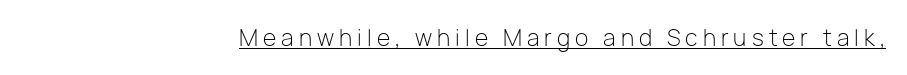
{"italic": "no", "bold": "no", "underline": "yes", "align": "right", "letter_spacing": "wide", "letter_spacing_em": 0.23, "glyph_px": 22}
